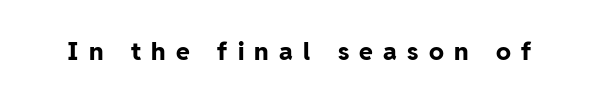
Q: Is the text bold? A: Yes.
Q: Is the text italic (slanted)? A: No, it is upright.
Q: Is the text underlined? A: No.
Q: Is the spacing between letters normal or unusually wide? A: Unusually wide.
